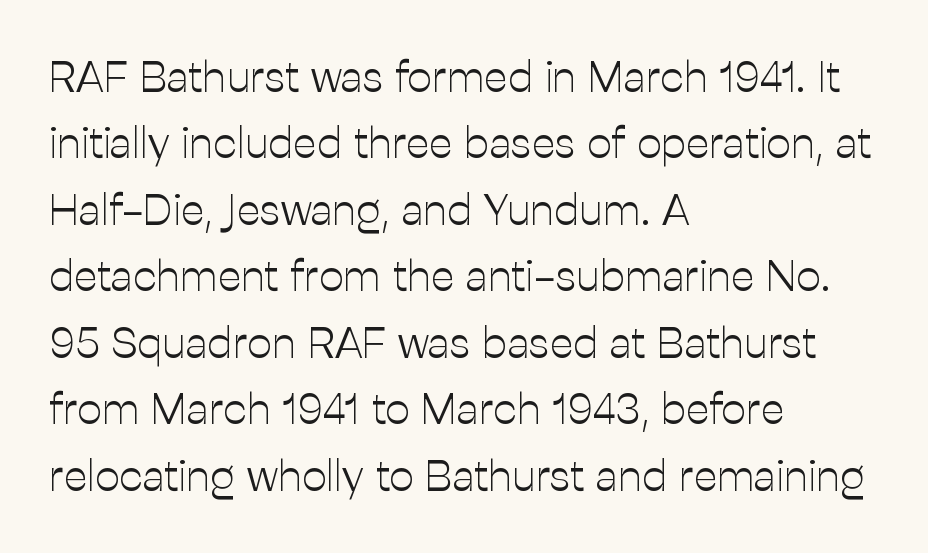
The image shows 44 px light sans-serif type, upright; set left-aligned, normal line spacing (1.51x), normal letter spacing, not underlined; low stroke contrast and a medium x-height.
